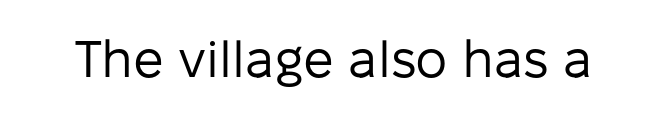
{"serif": "no", "italic": "no", "bold": "no", "weight": "regular", "width": "normal", "stroke_contrast": "low", "x_height": "medium", "monospaced": "no", "underline": "no", "letter_spacing": "normal", "letter_spacing_em": 0.0, "glyph_px": 51}
